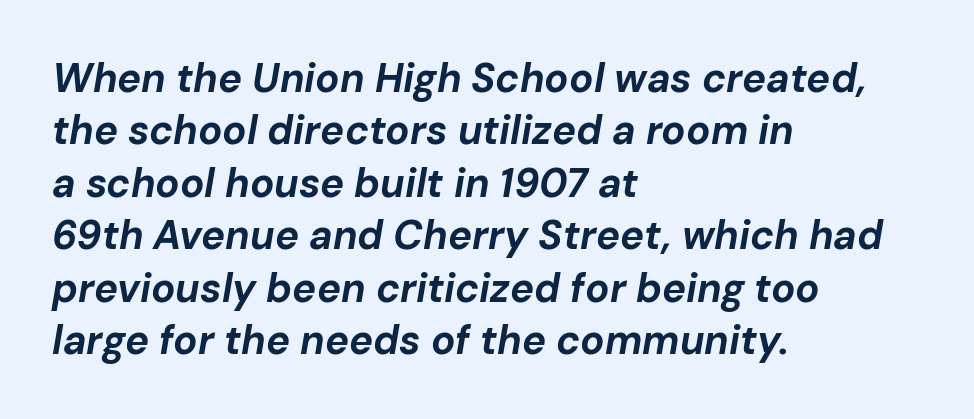
Q: Is the text bold? A: Yes.
Q: Is the text italic (slanted)? A: Yes, it leans right by about 10 degrees.
Q: Is the text underlined? A: No.
Q: How is the paragraph aligned? A: Left-aligned.
Q: Is the spacing between letters normal or unusually wide? A: Normal.
Q: Is the spacing between lines tight, normal or loose? A: Normal.
Q: Width (condensed, normal, or wide)? A: Normal.
Q: Stroke contrast? A: Low.
Q: x-height? A: Medium.
Q: Monospaced? A: No.
